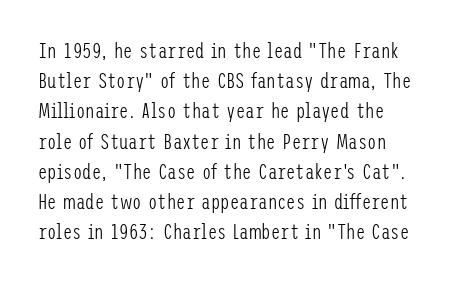
Q: Is the text bold? A: No.
Q: Is the text italic (slanted)? A: No, it is upright.
Q: Is the text underlined? A: No.
Q: Is the spacing between letters normal or unusually wide? A: Normal.
Q: Is the spacing between lines tight, normal or loose? A: Normal.
